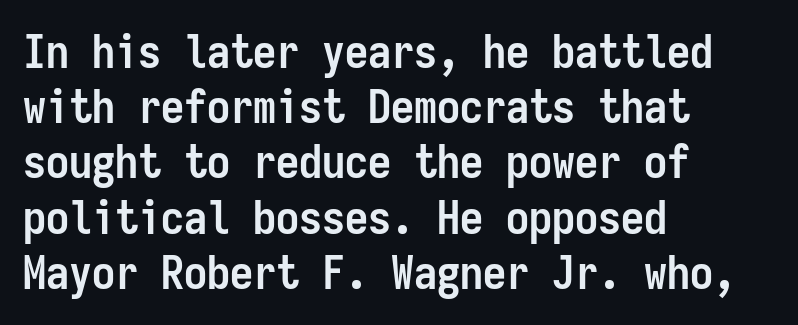
The face used here has the dense, thick strokes of a bold. Is there any slant? The stems are plumb. The passage is arranged the way most books set body copy — flush left. You could count columns in this text — the font is strictly monospaced. Serif or sans? Sans — the stroke terminals are bare.
